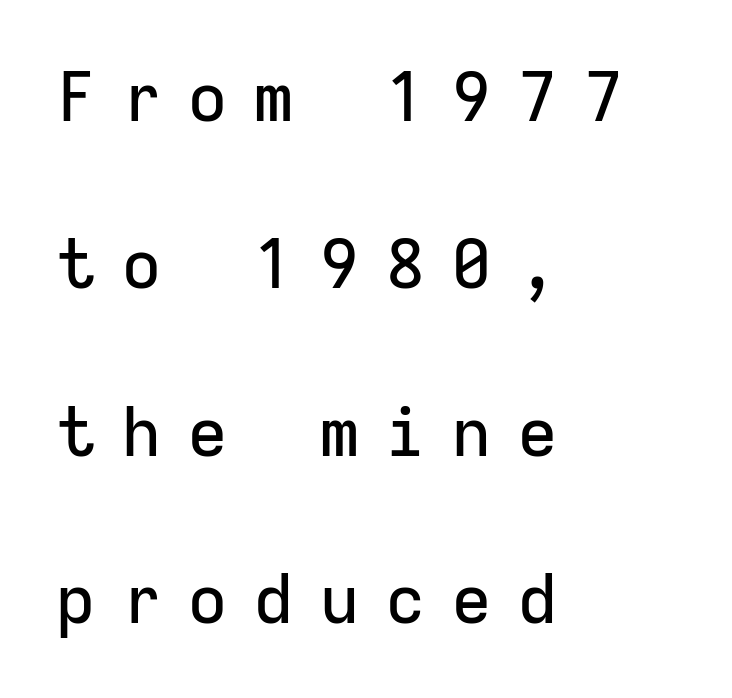
Check where the strokes stop: nothing finishes them off — pure sans. Think of a typewriter: that constant character pitch is what you see here. If you drew a line through each stem, it would be perfectly vertical. The specimen omits any rule beneath the text block's lines. Characters follow at a spacing far wider than the type designer built in.
